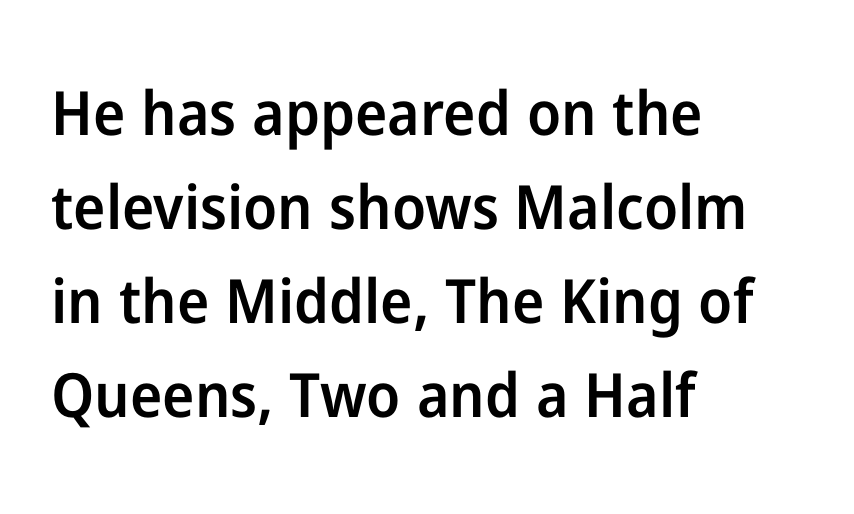
Q: Is the text bold? A: Semi-bold.
Q: Is the text italic (slanted)? A: No, it is upright.
Q: Is the typeface a serif or a sans-serif typeface? A: Sans-serif.
Q: Is the text underlined? A: No.
Q: How is the paragraph aligned? A: Left-aligned.
Q: Is the spacing between letters normal or unusually wide? A: Normal.
Q: Is the spacing between lines tight, normal or loose? A: Normal.
Q: Width (condensed, normal, or wide)? A: Normal.
Q: Stroke contrast? A: Low.
Q: x-height? A: Medium.
Q: Monospaced? A: No.
